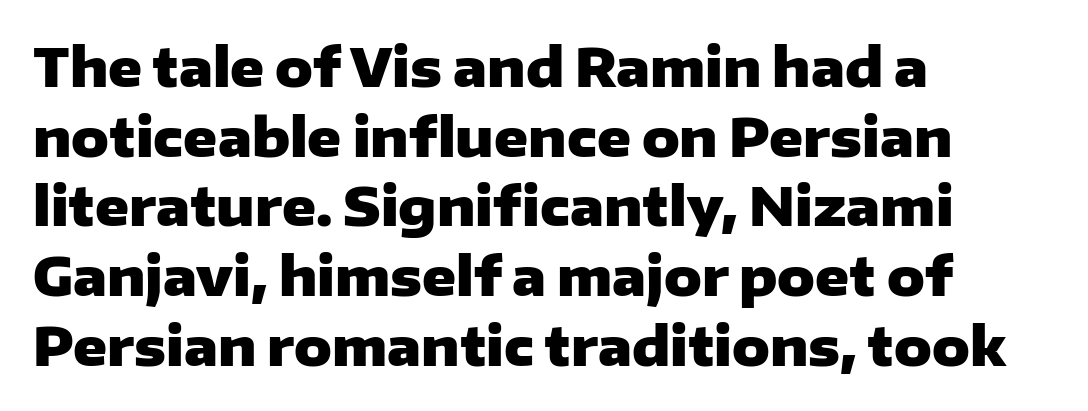
This is heavy type, rendered in bold. The passage shown stacks its lines at a standard gap. Underlining? Definitely not there. Upright lettering throughout.
